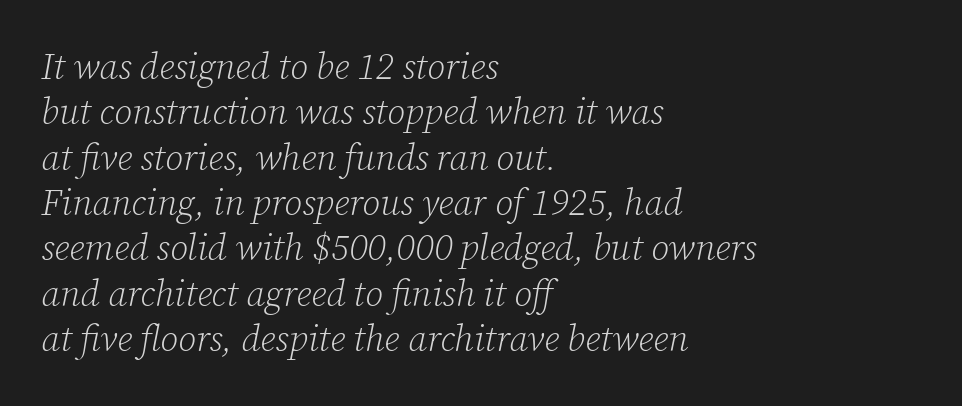
Q: Is the text bold? A: No.
Q: Is the text italic (slanted)? A: Yes, it leans right by about 12 degrees.
Q: Is the typeface a serif or a sans-serif typeface? A: Serif.
Q: Is the text underlined? A: No.
Q: How is the paragraph aligned? A: Left-aligned.
Q: Is the spacing between letters normal or unusually wide? A: Normal.
Q: Is the spacing between lines tight, normal or loose? A: Normal.
Q: Width (condensed, normal, or wide)? A: Normal.
Q: Stroke contrast? A: Low.
Q: x-height? A: Medium.
Q: Monospaced? A: No.
